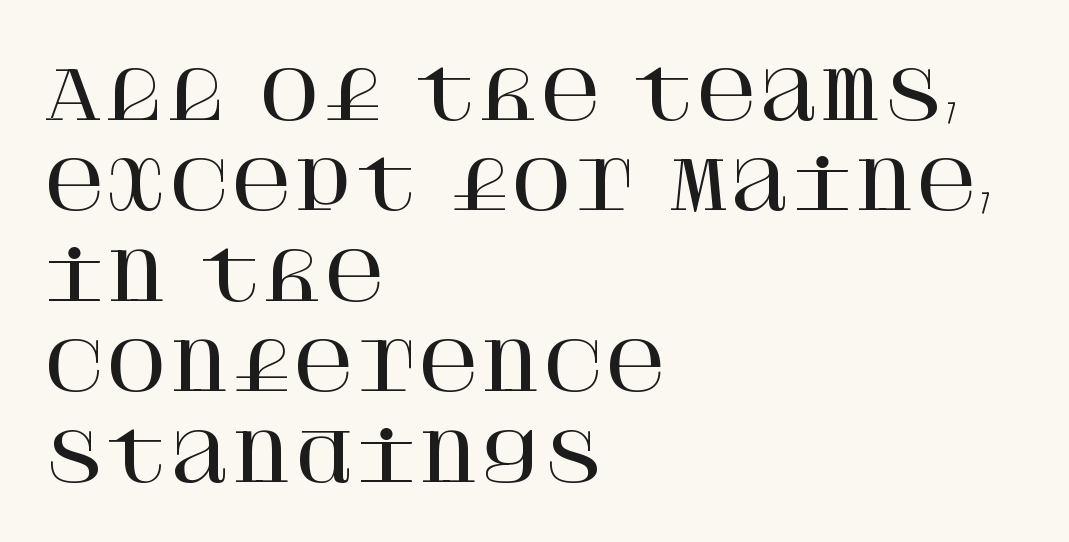
{"serif": "yes", "italic": "no", "width": "normal", "stroke_contrast": "high", "x_height": "large", "underline": "no", "align": "left", "line_spacing": "normal", "line_spacing_ratio": 1.35, "letter_spacing": "normal", "letter_spacing_em": 0.0, "glyph_px": 67}
